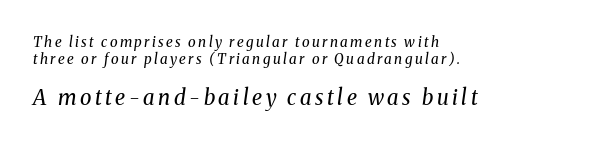
{"italic": "yes", "lean": "right", "slant_degrees": 8, "bold": "no", "underline": "no", "align": "left", "line_spacing_ratio": 1.22, "larger_block": "second", "size_ratio": 1.5, "glyph_px": 21}
